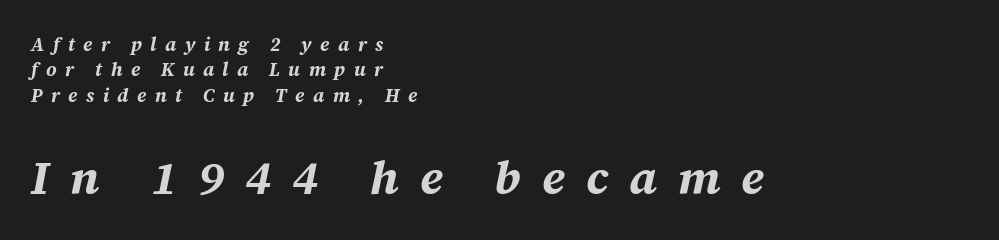
Q: Is the text bold? A: Yes.
Q: Is the text italic (slanted)? A: Yes, it leans right by about 12 degrees.
Q: Is the text underlined? A: No.
Q: How is the paragraph aligned? A: Left-aligned.
Q: Is the spacing between letters normal or unusually wide? A: Unusually wide.
Q: Is the spacing between lines tight, normal or loose? A: Normal.
Q: Which block of text is set in a larger size, the first (top) or the second (bottom)? A: The second (bottom) one.
Q: Width (condensed, normal, or wide)? A: Normal.
Q: Stroke contrast? A: Medium.
Q: x-height? A: Medium.
Q: Monospaced? A: No.
